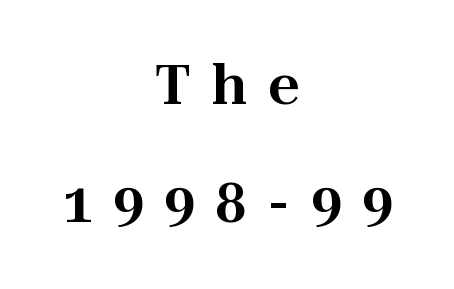
{"serif": "yes", "italic": "no", "width": "normal", "stroke_contrast": "high", "x_height": "medium", "monospaced": "no", "underline": "no", "align": "center", "line_spacing": "loose", "line_spacing_ratio": 2.18, "letter_spacing": "wide", "letter_spacing_em": 0.39, "glyph_px": 54}
